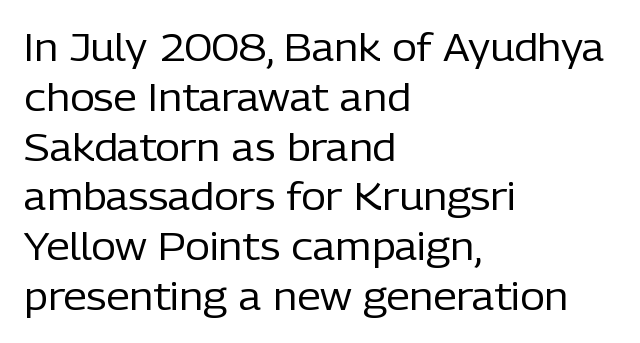
The image shows 38 px regular-weight sans-serif type, upright; set left-aligned, normal line spacing (1.31x), normal letter spacing, not underlined; low stroke contrast and a medium x-height.
